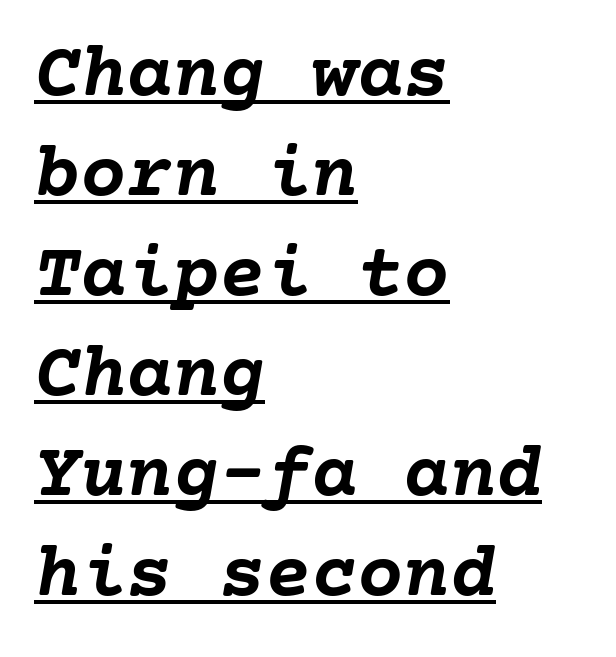
The image shows 77 px semibold type, italic (leaning right); set left-aligned, normal line spacing (1.3x), normal letter spacing, underlined; low stroke contrast and a medium x-height.
